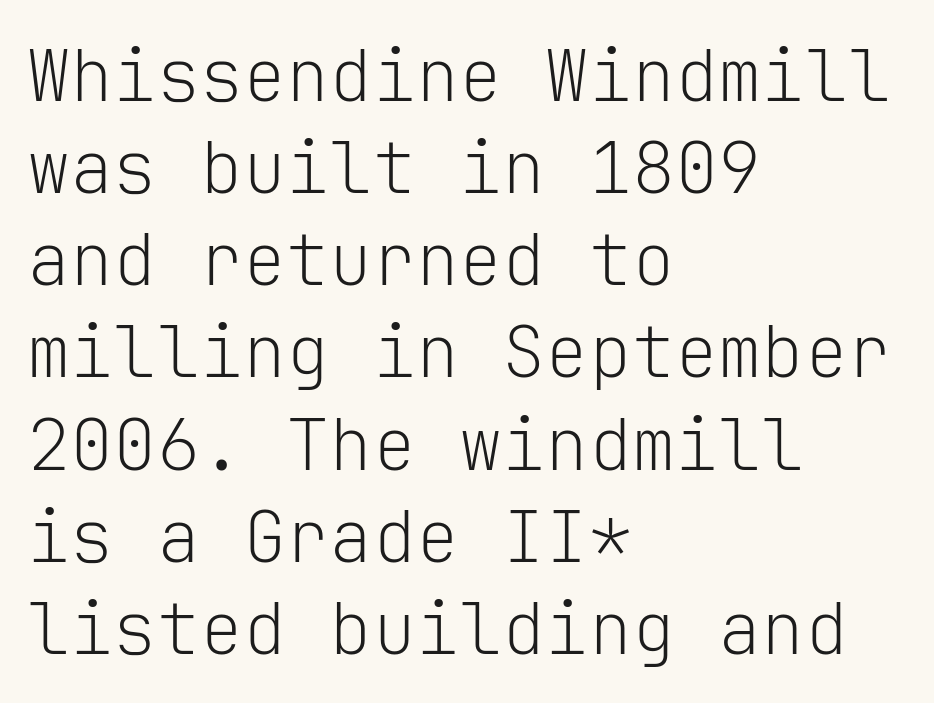
{"serif": "no", "italic": "no", "bold": "no", "weight": "light", "width": "normal", "stroke_contrast": "low", "x_height": "medium", "monospaced": "yes", "underline": "no", "align": "left", "line_spacing": "normal", "line_spacing_ratio": 1.28, "letter_spacing": "normal", "letter_spacing_em": 0.0, "glyph_px": 72}
